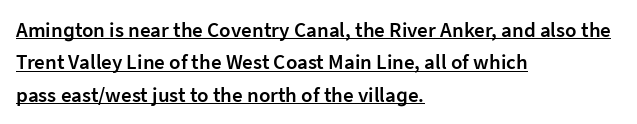
The image shows 21 px text type, upright; set left-aligned, normal line spacing (1.54x), normal letter spacing, underlined.
